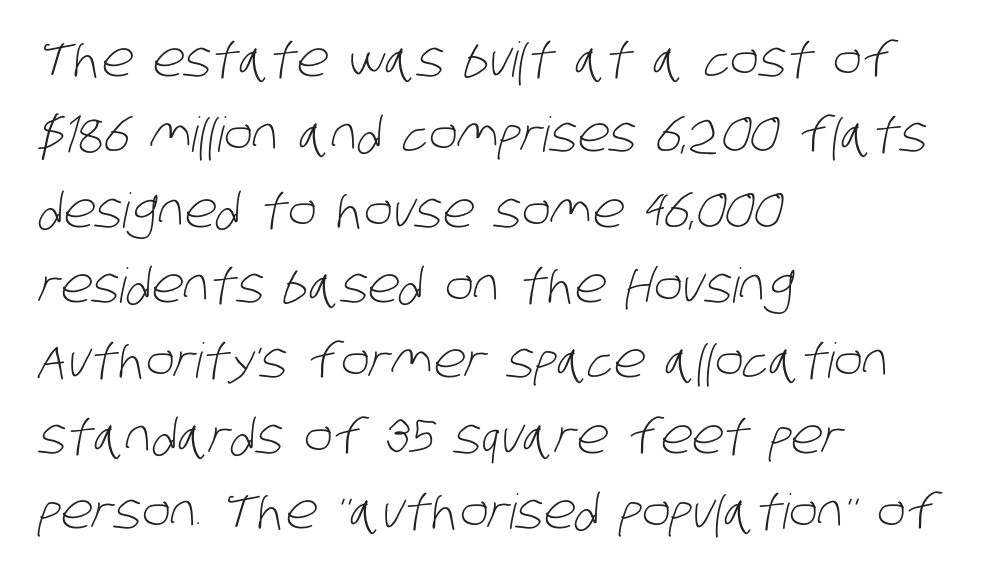
{"serif": "no", "bold": "no", "weight": "light", "width": "condensed", "stroke_contrast": "low", "x_height": "large", "monospaced": "no", "underline": "no", "align": "left", "line_spacing": "normal", "line_spacing_ratio": 1.57, "letter_spacing": "normal", "letter_spacing_em": 0.0, "glyph_px": 48}
